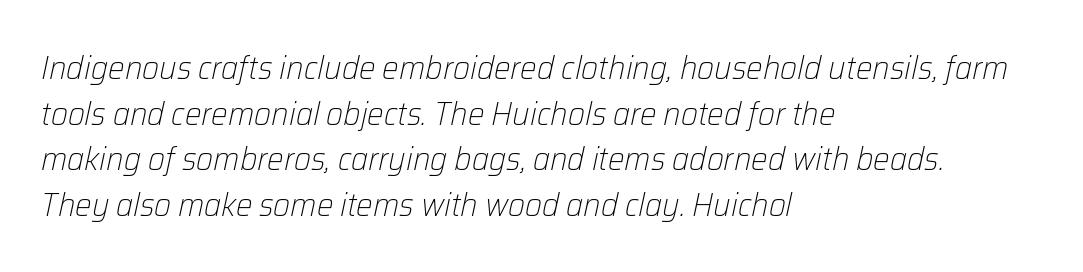
The image shows 33 px light type, italic (leaning right); set left-aligned, normal line spacing (1.38x), normal letter spacing, not underlined; low stroke contrast and a medium x-height.
